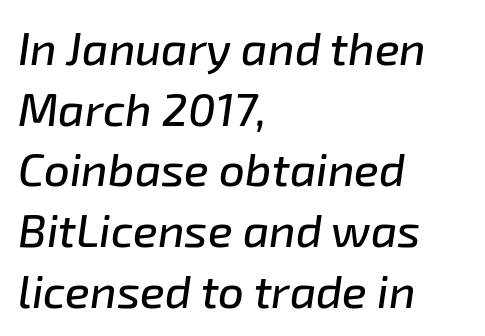
The image shows 46 px text type, italic (leaning right); set left-aligned, normal line spacing (1.32x), normal letter spacing, not underlined; low stroke contrast and a medium x-height.
